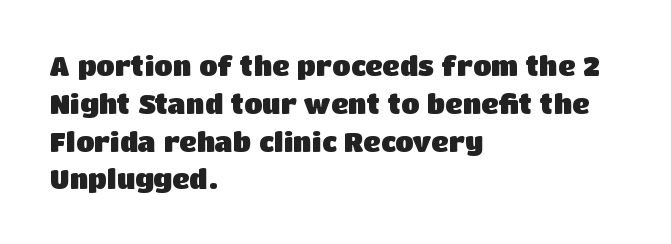
The image shows 27 px bold type, upright; set left-aligned, normal line spacing (1.4x), normal letter spacing, not underlined.
